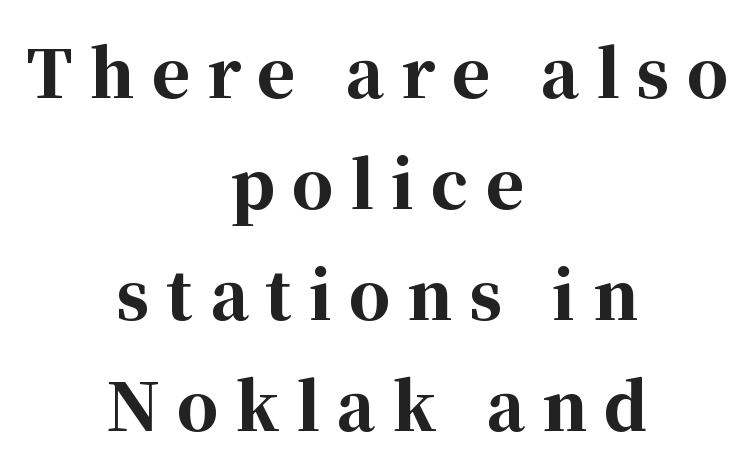
The image shows 65 px bold serif type, upright; set centered, line spacing 1.71x, unusually wide letter spacing (+0.26 em), not underlined; high stroke contrast and a medium x-height.
